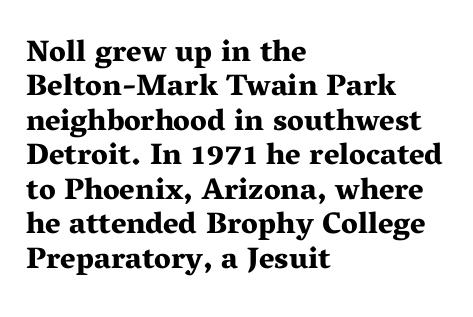
{"serif": "yes", "italic": "no", "bold": "yes", "weight": "bold", "width": "wide", "stroke_contrast": "medium", "x_height": "medium", "monospaced": "no", "underline": "no", "align": "left", "line_spacing": "tight", "line_spacing_ratio": 1.15, "letter_spacing": "normal", "letter_spacing_em": 0.0, "glyph_px": 30}
